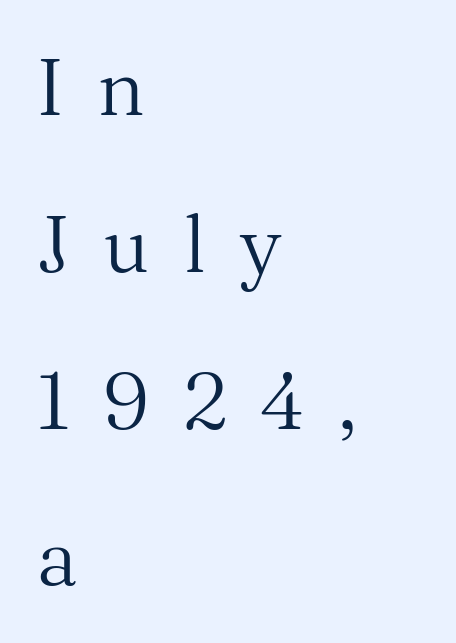
The image shows 80 px regular-weight serif type, upright; set left-aligned, loose line spacing (1.96x), unusually wide letter spacing (+0.41 em), not underlined; medium stroke contrast and a medium x-height.
